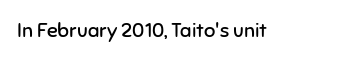
Posture: upright roman. Short note: letters normally spaced. The weight would be labelled regular, book, light, or lighter still. Lines of text with bare space underneath.
